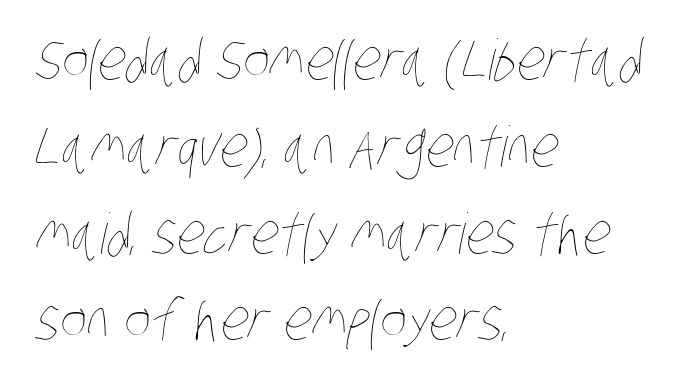
Q: Is the text bold? A: No.
Q: Is the text underlined? A: No.
Q: How is the paragraph aligned? A: Left-aligned.
Q: Is the spacing between letters normal or unusually wide? A: Normal.
Q: Is the spacing between lines tight, normal or loose? A: Normal.
Q: Width (condensed, normal, or wide)? A: Condensed.
Q: Stroke contrast? A: Low.
Q: x-height? A: Large.
Q: Monospaced? A: No.
